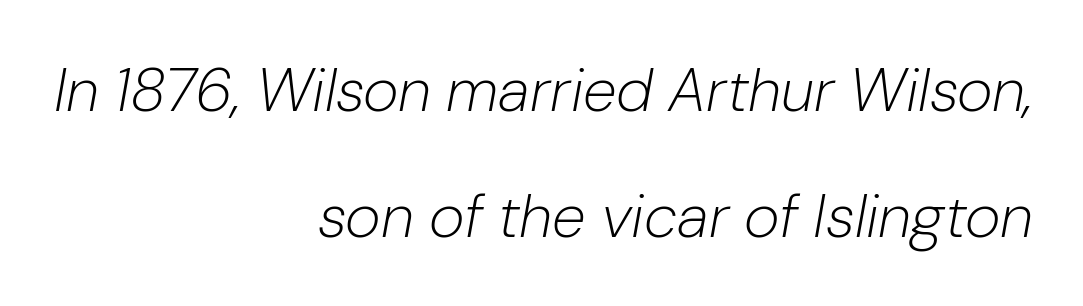
The letters sit at their default tracking, neither squeezed nor spread. Letters rest on an invisible, unmarked baseline. Counters stay open thanks to moderate or lighter strokes. Think of a printed novel: that variable character pitch is what you see here. This is oblique type, the kind used for emphasis or titles.
